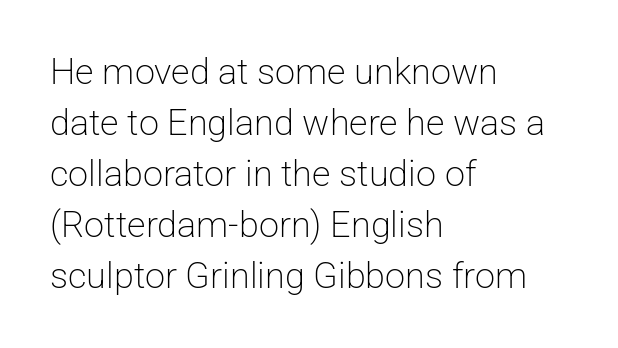
The image shows 36 px light sans-serif type, upright; set left-aligned, normal line spacing (1.42x), normal letter spacing, not underlined; low stroke contrast and a medium x-height.
